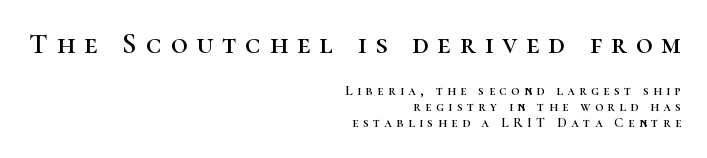
Characters follow at a spacing far wider than the type designer built in. Character widths vary here, with narrow letters taking less room than wide ones. Vertical spacing — tight. A typesetter would mark this as roman, not italic. Descender tails drop into unmarked territory.
